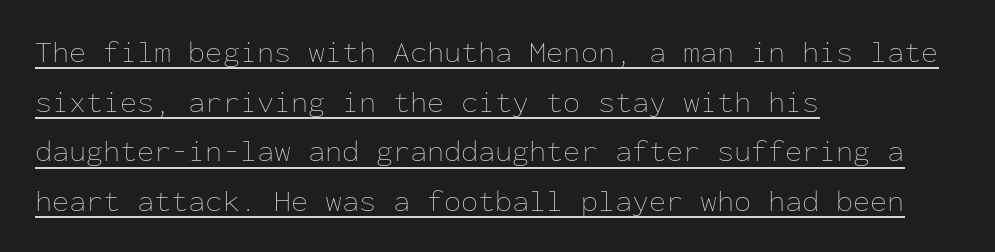
The rendering uses typewriter-style spacing with identical character cells. The passage shown is not bold in any degree. What stands out about the letter spacing? Nothing — it is the standard amount. Style check: upright. These characters rest on top of a visible drawn line.
